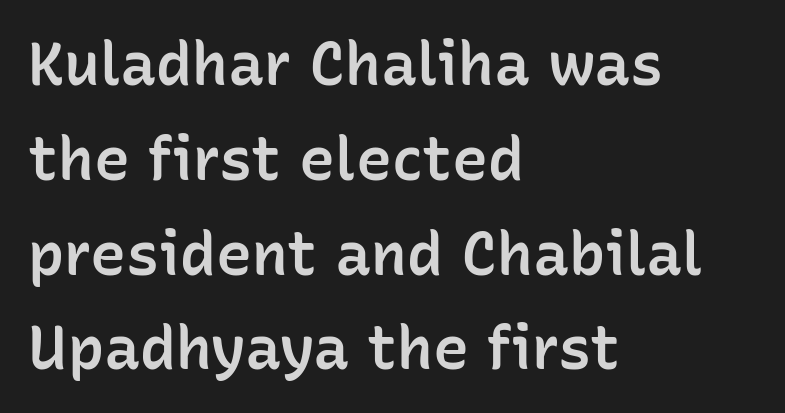
{"serif": "no", "italic": "no", "bold": "semi", "weight": "semibold", "width": "normal", "stroke_contrast": "low", "x_height": "medium", "monospaced": "no", "underline": "no", "align": "left", "line_spacing": "normal", "line_spacing_ratio": 1.58, "letter_spacing": "normal", "letter_spacing_em": 0.0, "glyph_px": 60}
